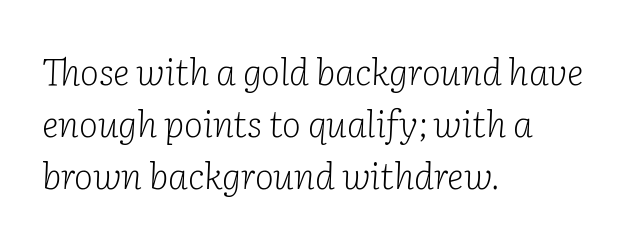
The image shows 36 px light serif type, italic (leaning right); set left-aligned, normal line spacing (1.44x), normal letter spacing, not underlined; low stroke contrast and a medium x-height.
